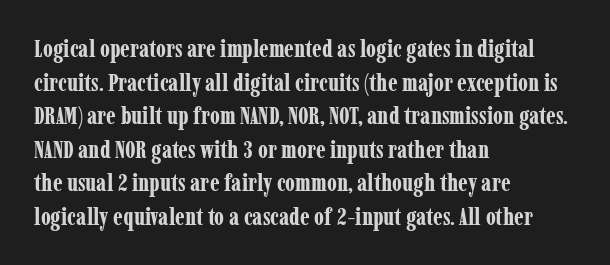
{"italic": "no", "bold": "yes", "underline": "no", "align": "left", "line_spacing": "normal", "line_spacing_ratio": 1.4, "letter_spacing": "normal", "letter_spacing_em": 0.0, "glyph_px": 24}
